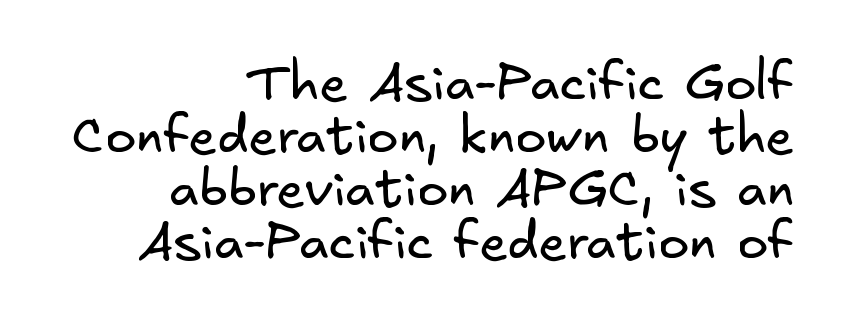
The image shows 52 px regular-weight sans-serif type; set right-aligned, tight line spacing (1.02x), normal letter spacing, not underlined; low stroke contrast and a small x-height.
